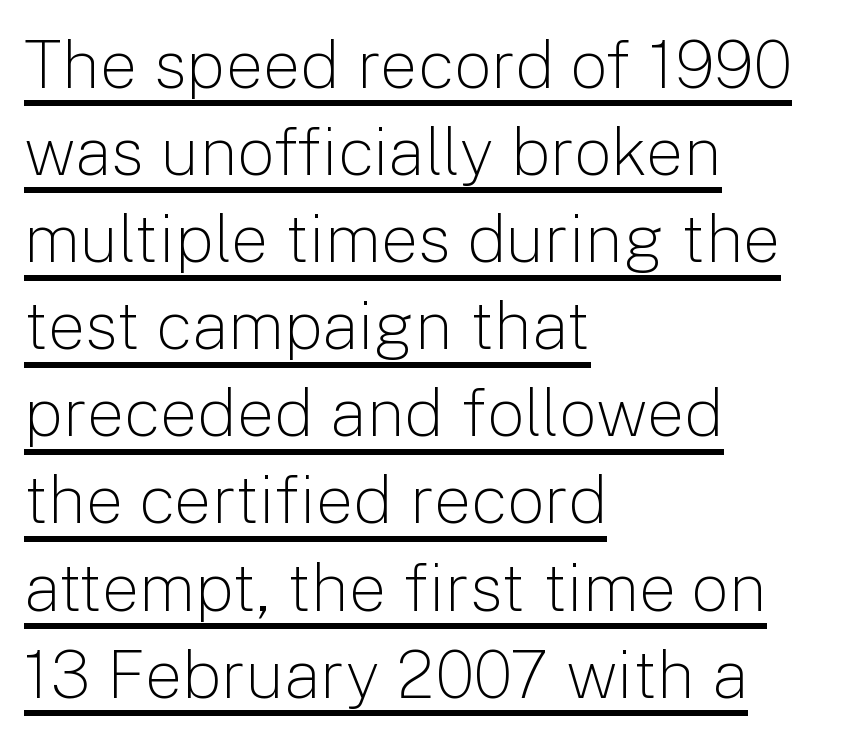
The image shows 67 px light sans-serif type, upright; set left-aligned, normal line spacing (1.3x), normal letter spacing, underlined; low stroke contrast and a medium x-height.
